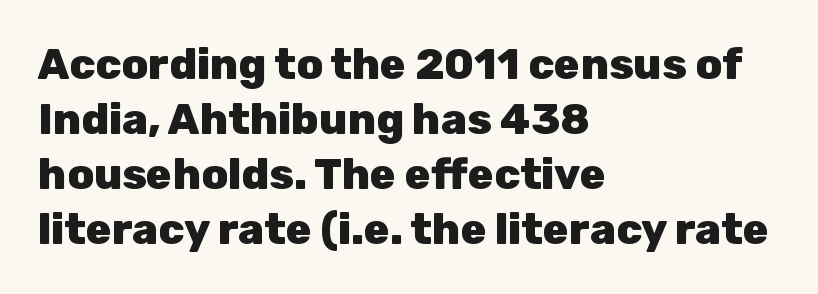
The image shows 43 px heavy sans-serif type, upright; set left-aligned, normal line spacing (1.28x), normal letter spacing, not underlined; low stroke contrast and a medium x-height.
